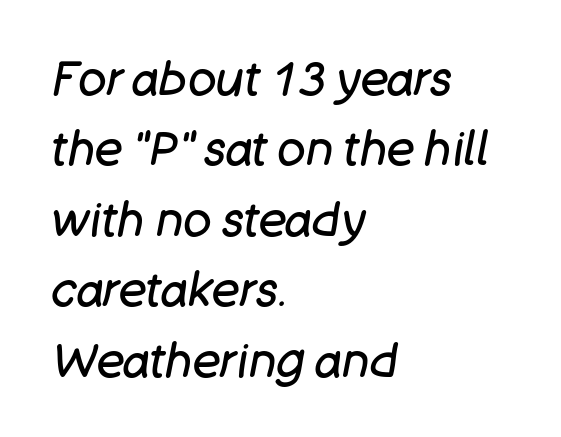
Q: Is the text bold? A: No.
Q: Is the text italic (slanted)? A: Yes, it leans right by about 11 degrees.
Q: Is the text underlined? A: No.
Q: How is the paragraph aligned? A: Left-aligned.
Q: Is the spacing between letters normal or unusually wide? A: Normal.
Q: Is the spacing between lines tight, normal or loose? A: Normal.
Q: Width (condensed, normal, or wide)? A: Normal.
Q: Stroke contrast? A: Low.
Q: x-height? A: Large.
Q: Monospaced? A: No.
